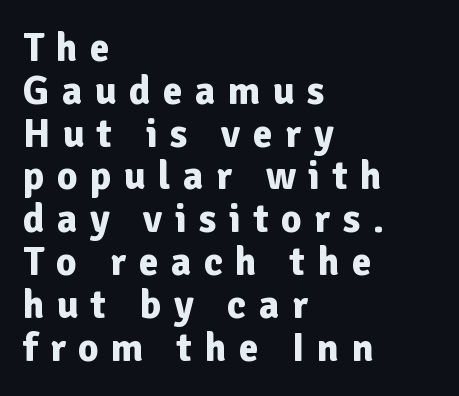
The string is rendered with underlining switched off. Each letter keeps its own natural width here, so spacing adapts to shape. This sample uses a sans-serif face. Emphasis by weight is at full strength: bold. Quick note: not italic, upright.
